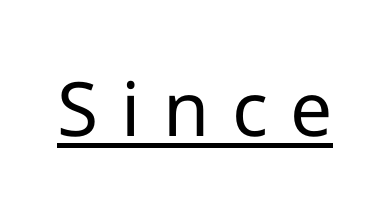
This sample has the flowing, uneven cadence of proportional lettering. What decoration does the sample have? An underline. Vertical strokes here are truly vertical. Counters stay open thanks to moderate or lighter strokes. In terms of letterform style, serifs are entirely absent.
